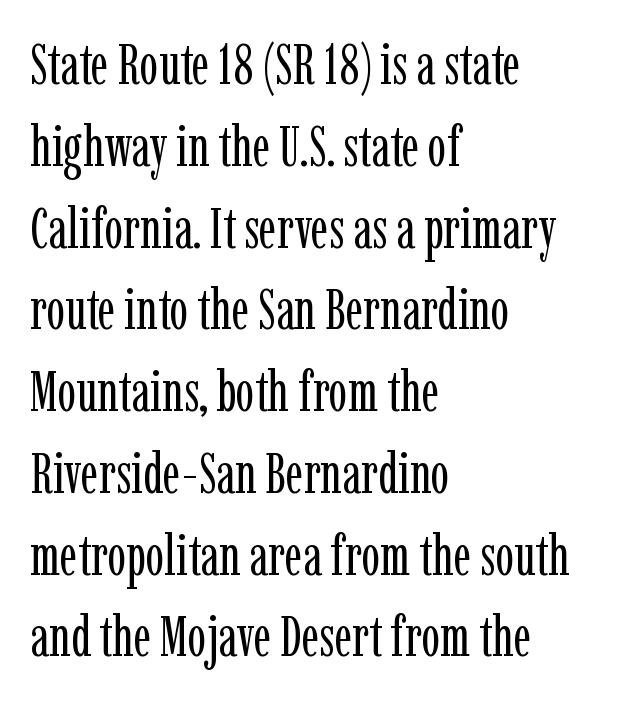
Q: Is the text bold? A: No.
Q: Is the text italic (slanted)? A: No, it is upright.
Q: Is the typeface a serif or a sans-serif typeface? A: Serif.
Q: Is the text underlined? A: No.
Q: How is the paragraph aligned? A: Left-aligned.
Q: Is the spacing between letters normal or unusually wide? A: Normal.
Q: Is the spacing between lines tight, normal or loose? A: Normal.
Q: Width (condensed, normal, or wide)? A: Condensed.
Q: Stroke contrast? A: Low.
Q: x-height? A: Medium.
Q: Monospaced? A: No.
